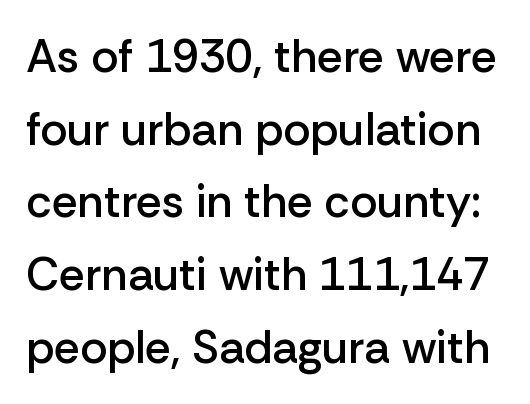
Q: Is the text bold? A: Semi-bold.
Q: Is the text italic (slanted)? A: No, it is upright.
Q: Is the typeface a serif or a sans-serif typeface? A: Sans-serif.
Q: Is the text underlined? A: No.
Q: Is the spacing between letters normal or unusually wide? A: Normal.
Q: Is the spacing between lines tight, normal or loose? A: Normal.
Q: Width (condensed, normal, or wide)? A: Normal.
Q: Stroke contrast? A: Low.
Q: x-height? A: Medium.
Q: Monospaced? A: No.
